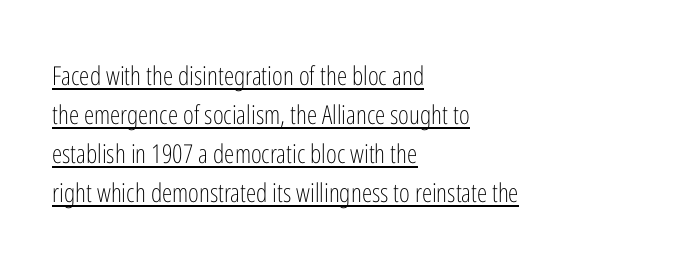
The image shows 26 px text type, upright; set left-aligned, normal line spacing (1.5x), normal letter spacing, underlined.
